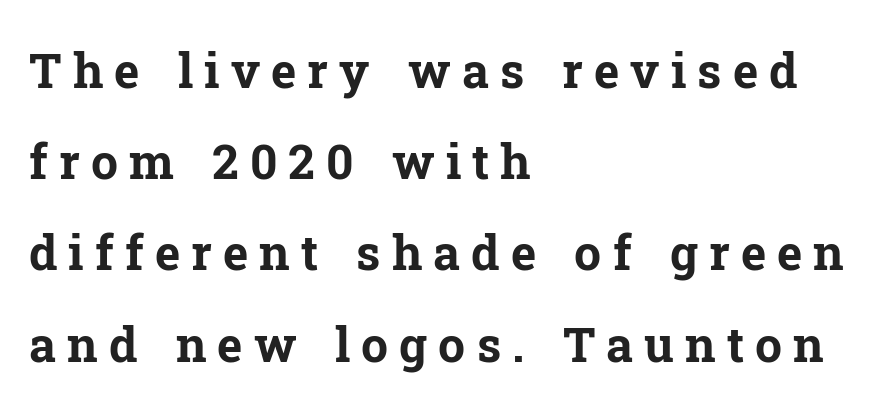
{"serif": "yes", "italic": "no", "bold": "yes", "weight": "bold", "width": "normal", "stroke_contrast": "low", "x_height": "medium", "monospaced": "no", "underline": "no", "align": "left", "line_spacing": "loose", "line_spacing_ratio": 1.9, "letter_spacing": "wide", "letter_spacing_em": 0.23, "glyph_px": 48}
